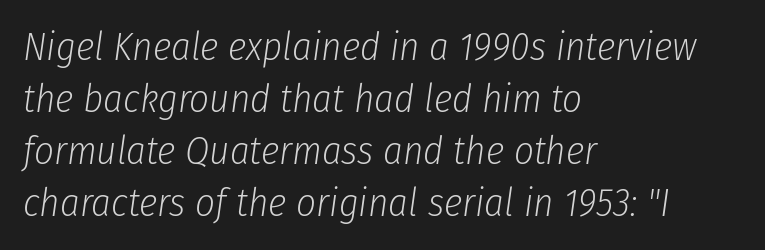
The image shows 39 px light, condensed type, italic (leaning right); set left-aligned, normal line spacing (1.33x), normal letter spacing, not underlined; low stroke contrast and a medium x-height.
